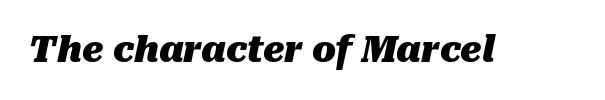
Q: Is the text bold? A: Yes.
Q: Is the text italic (slanted)? A: Yes, it leans right by about 10 degrees.
Q: Is the text underlined? A: No.
Q: Is the spacing between letters normal or unusually wide? A: Normal.
Q: Width (condensed, normal, or wide)? A: Normal.
Q: Stroke contrast? A: Medium.
Q: x-height? A: Medium.
Q: Monospaced? A: No.
